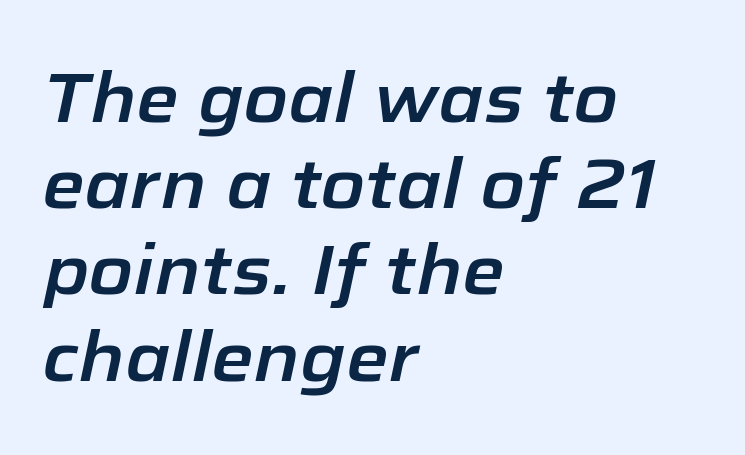
The image shows 69 px text type, italic (leaning right); set left-aligned, normal line spacing (1.25x), normal letter spacing, not underlined; low stroke contrast and a medium x-height.
